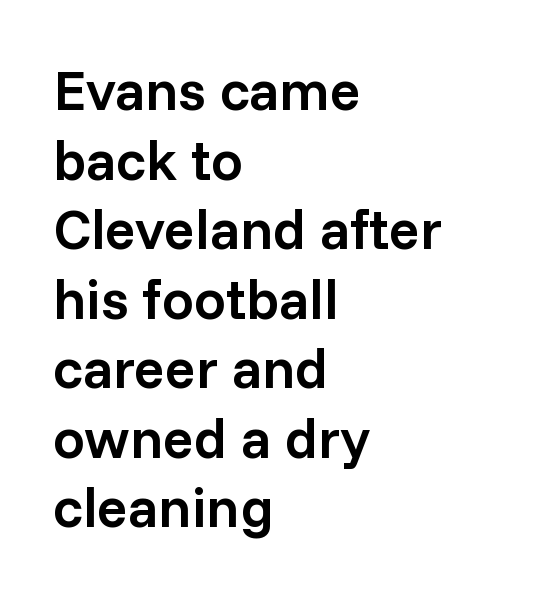
The image shows 57 px semibold sans-serif type, upright; set left-aligned, line spacing 1.22x, normal letter spacing, not underlined; low stroke contrast and a medium x-height.
